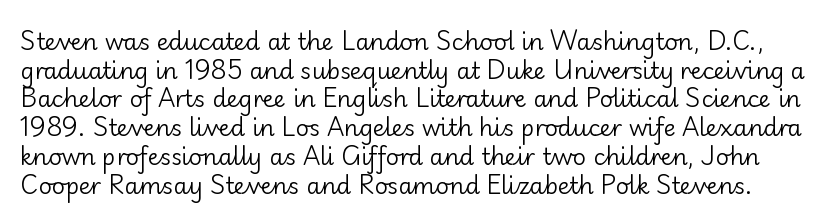
The image shows 23 px text type, upright; set normal line spacing (1.25x), normal letter spacing, not underlined.
